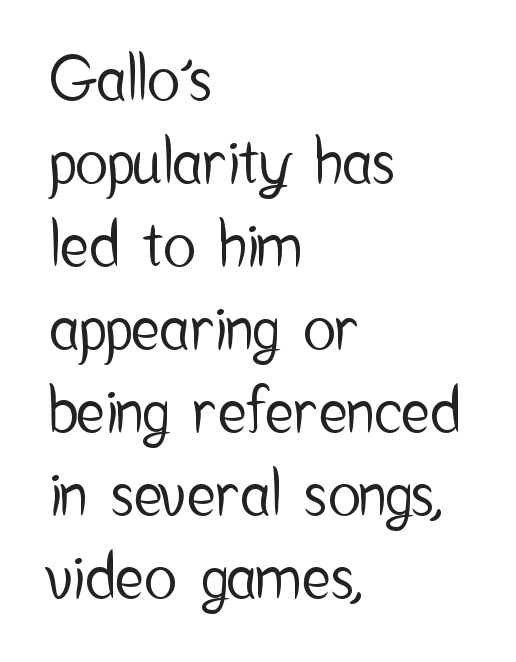
Q: Is the text italic (slanted)? A: No, it is upright.
Q: Is the typeface a serif or a sans-serif typeface? A: Sans-serif.
Q: Is the text underlined? A: No.
Q: How is the paragraph aligned? A: Left-aligned.
Q: Is the spacing between letters normal or unusually wide? A: Normal.
Q: Is the spacing between lines tight, normal or loose? A: Normal.
Q: Width (condensed, normal, or wide)? A: Condensed.
Q: Stroke contrast? A: Low.
Q: x-height? A: Medium.
Q: Monospaced? A: No.
